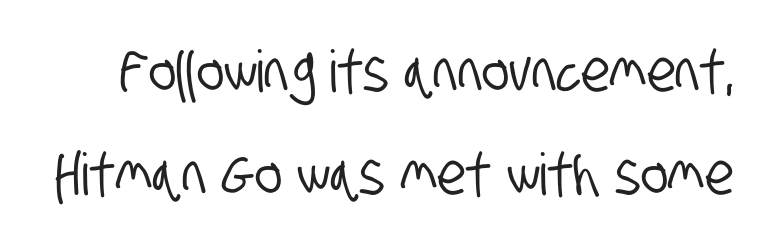
The image shows 58 px condensed sans-serif type; set line spacing 1.78x, normal letter spacing, not underlined; low stroke contrast and a large x-height.
